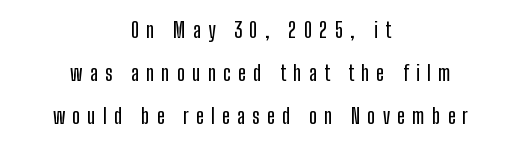
Q: Is the text italic (slanted)? A: No, it is upright.
Q: Is the text underlined? A: No.
Q: How is the paragraph aligned? A: Centered.
Q: Is the spacing between letters normal or unusually wide? A: Unusually wide.
Q: Is the spacing between lines tight, normal or loose? A: Loose.
